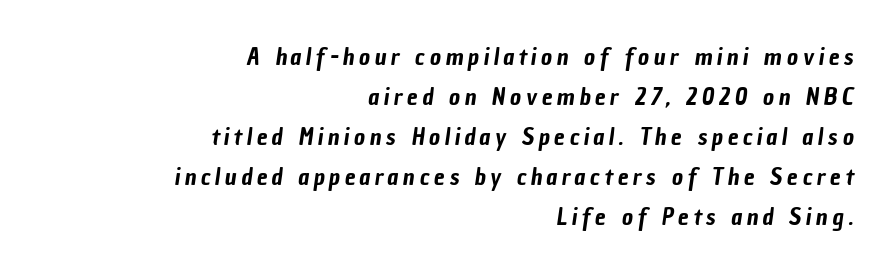
Q: Is the text underlined? A: No.
Q: How is the paragraph aligned? A: Right-aligned.
Q: Is the spacing between lines tight, normal or loose? A: Normal.
